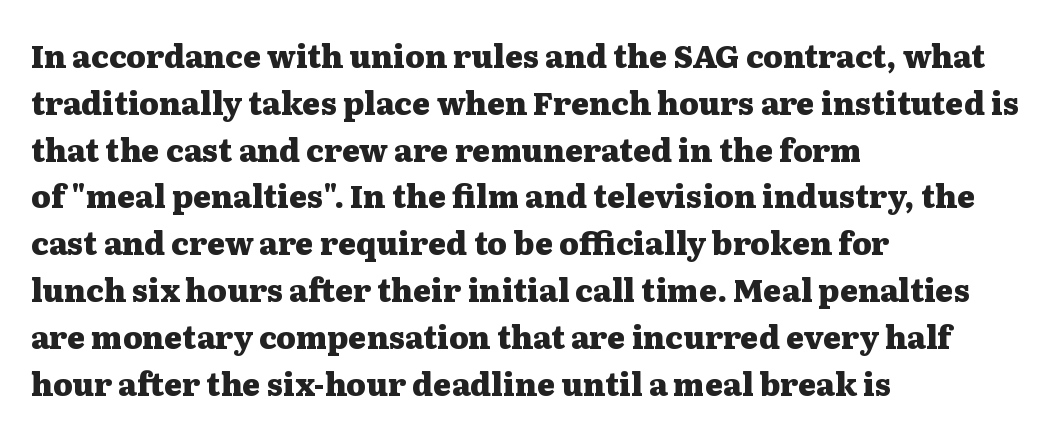
{"serif": "yes", "italic": "no", "bold": "yes", "weight": "heavy", "width": "wide", "stroke_contrast": "medium", "x_height": "medium", "monospaced": "no", "underline": "no", "align": "left", "line_spacing": "normal", "line_spacing_ratio": 1.51, "letter_spacing": "normal", "letter_spacing_em": 0.0, "glyph_px": 31}
